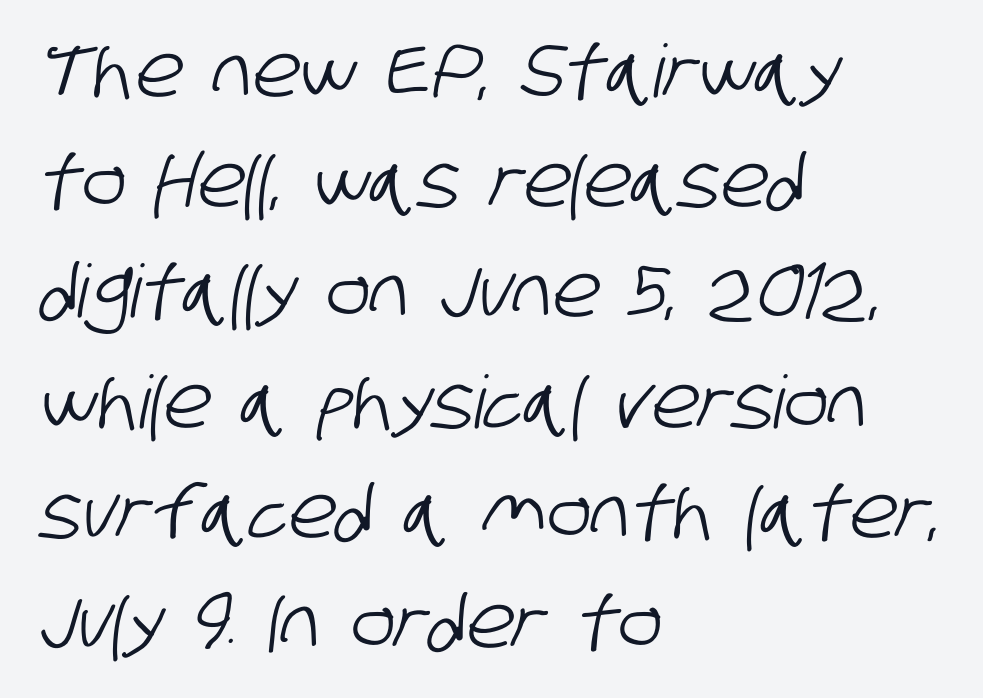
{"serif": "no", "width": "condensed", "stroke_contrast": "low", "x_height": "large", "monospaced": "no", "underline": "no", "align": "left", "line_spacing": "normal", "line_spacing_ratio": 1.51, "letter_spacing": "normal", "letter_spacing_em": 0.0, "glyph_px": 73}
